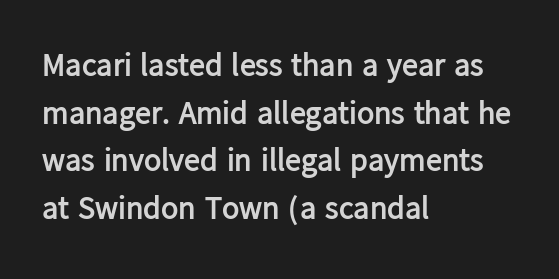
{"serif": "no", "italic": "no", "bold": "yes", "weight": "semibold", "width": "normal", "stroke_contrast": "low", "x_height": "medium", "monospaced": "no", "underline": "no", "align": "left", "line_spacing": "normal", "line_spacing_ratio": 1.49, "letter_spacing": "normal", "letter_spacing_em": 0.0, "glyph_px": 32}
